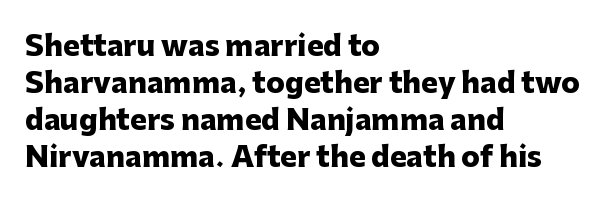
The image shows 28 px heavy sans-serif type, upright; set left-aligned, normal line spacing (1.32x), normal letter spacing, not underlined; low stroke contrast and a medium x-height.
